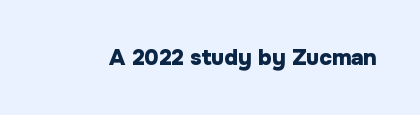
The image shows 22 px bold type, upright; set normal letter spacing, not underlined.
